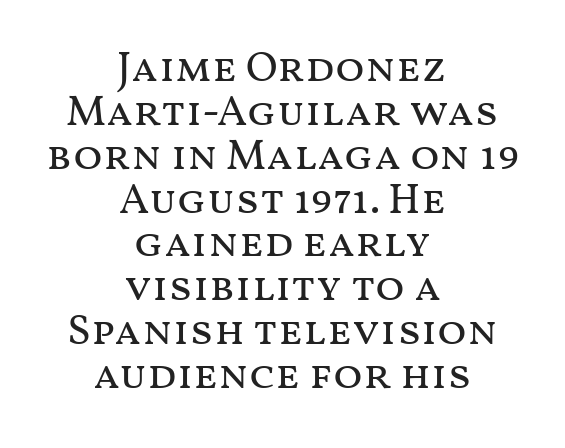
{"italic": "no", "bold": "no", "weight": "regular", "width": "wide", "stroke_contrast": "medium", "x_height": "medium", "monospaced": "no", "underline": "no", "align": "center", "line_spacing": "tight", "line_spacing_ratio": 1.02, "letter_spacing": "normal", "letter_spacing_em": 0.0, "glyph_px": 43}
